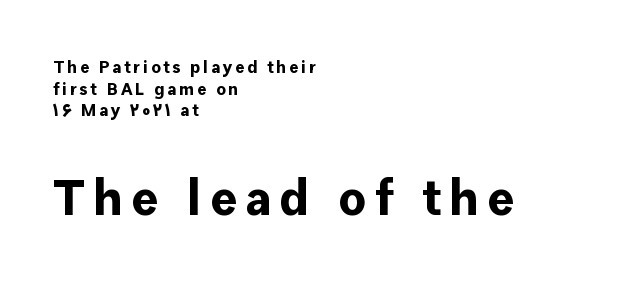
{"serif": "no", "italic": "no", "bold": "yes", "weight": "bold", "width": "normal", "stroke_contrast": "low", "x_height": "medium", "monospaced": "no", "underline": "no", "align": "left", "line_spacing": "normal", "line_spacing_ratio": 1.27, "larger_block": "second", "size_ratio": 2.94, "glyph_px": 50}
